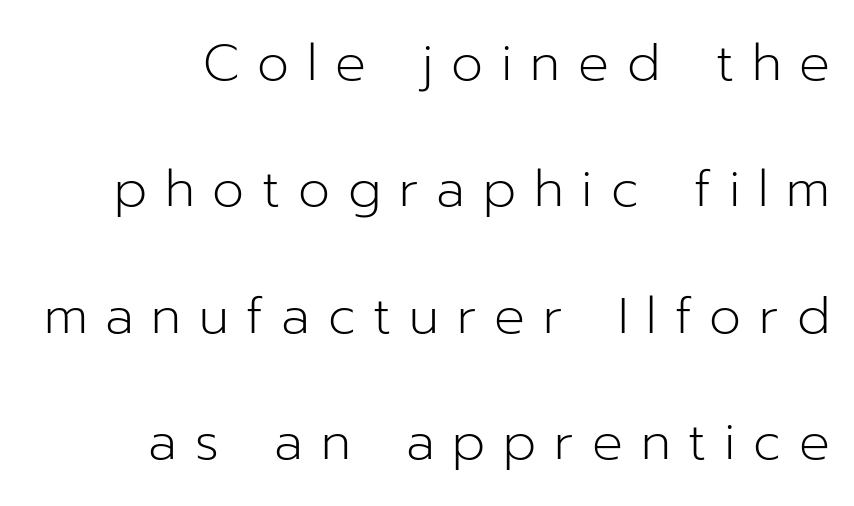
The rendering inserts visible extra space after every character. Does the leading feel generous? Absolutely, it's lavish. Reading down the block, your eye finds every line finishing at a fixed right position. The letterforms sit at book weight or below. The rendering uses natural spacing where letterforms have individual widths.
